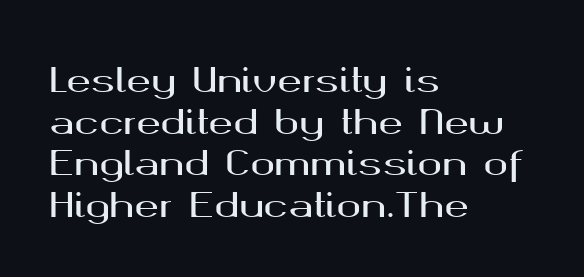
{"serif": "no", "italic": "no", "width": "wide", "stroke_contrast": "medium", "x_height": "medium", "monospaced": "no", "underline": "no", "align": "left", "line_spacing": "normal", "line_spacing_ratio": 1.26, "letter_spacing": "normal", "letter_spacing_em": 0.0, "glyph_px": 33}
